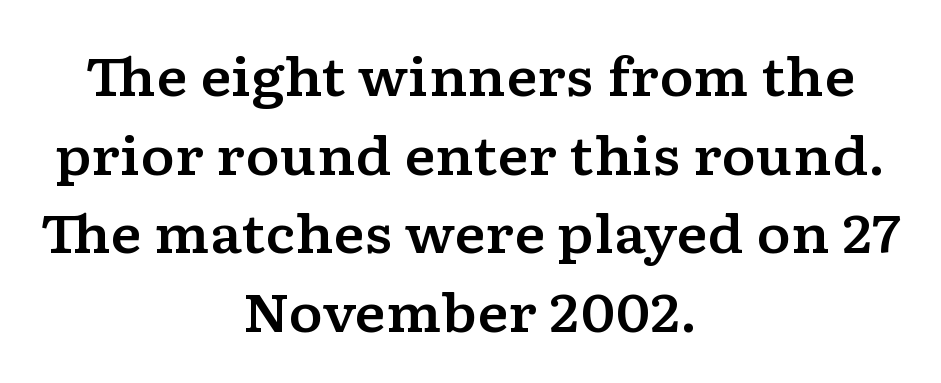
{"serif": "yes", "italic": "no", "width": "wide", "stroke_contrast": "low", "x_height": "medium", "monospaced": "no", "underline": "no", "align": "center", "line_spacing": "normal", "line_spacing_ratio": 1.51, "letter_spacing": "normal", "letter_spacing_em": 0.0, "glyph_px": 52}
